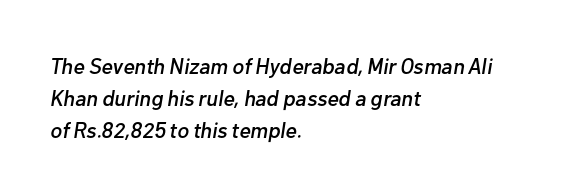
{"italic": "yes", "lean": "right", "slant_degrees": 10, "underline": "no", "align": "left", "line_spacing": "normal", "line_spacing_ratio": 1.46, "letter_spacing": "normal", "letter_spacing_em": 0.0, "glyph_px": 22}
